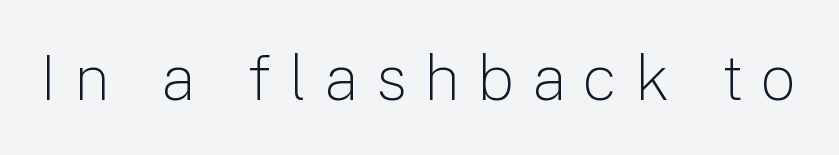
The passage shown is typeset with a sans-serif family. A quiet, ordinary-to-light weight characterises the typeface. A clean baseline with only descenders dipping below it. Posture: upright roman. The tracking jumps out immediately: characters are airy and widely separated.
